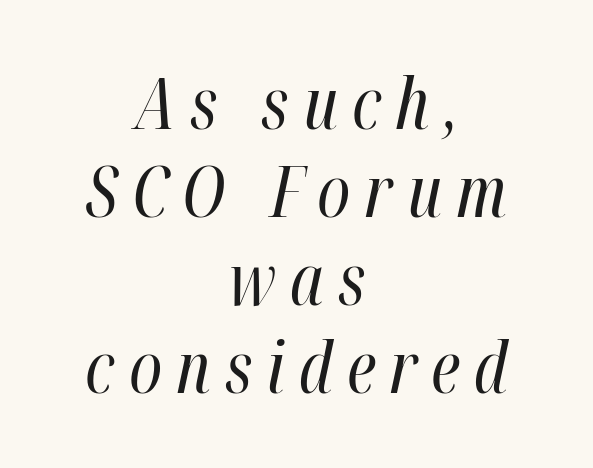
{"italic": "yes", "lean": "right", "slant_degrees": 12, "bold": "no", "weight": "regular", "width": "condensed", "stroke_contrast": "high", "x_height": "medium", "monospaced": "no", "underline": "no", "align": "center", "line_spacing_ratio": 1.24, "letter_spacing": "wide", "letter_spacing_em": 0.2, "glyph_px": 71}
